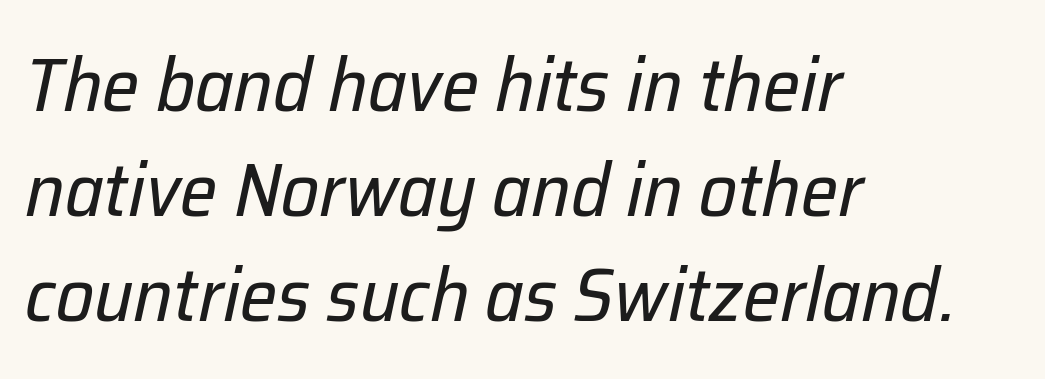
Q: Is the text bold? A: No.
Q: Is the text italic (slanted)? A: Yes, it leans right by about 12 degrees.
Q: Is the text underlined? A: No.
Q: How is the paragraph aligned? A: Left-aligned.
Q: Is the spacing between letters normal or unusually wide? A: Normal.
Q: Is the spacing between lines tight, normal or loose? A: Normal.
Q: Width (condensed, normal, or wide)? A: Normal.
Q: Stroke contrast? A: Low.
Q: x-height? A: Medium.
Q: Monospaced? A: No.
